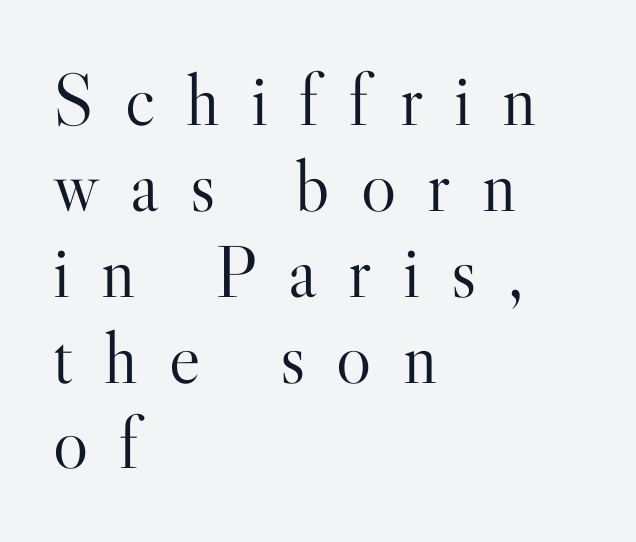
The baseline area is clear. The lines are quadded left. Counters stay open thanks to moderate or lighter strokes. This rendering employs a face with finishing strokes, i.e., a serif.
